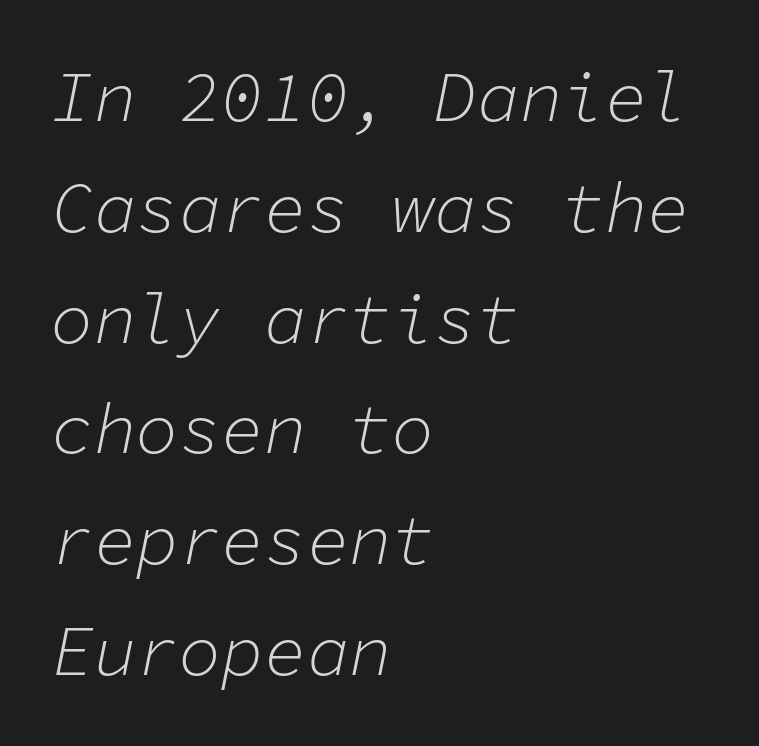
{"italic": "yes", "lean": "right", "slant_degrees": 11, "bold": "no", "weight": "light", "width": "normal", "stroke_contrast": "low", "x_height": "medium", "monospaced": "yes", "underline": "no", "align": "left", "line_spacing": "normal", "line_spacing_ratio": 1.56, "letter_spacing": "normal", "letter_spacing_em": 0.0, "glyph_px": 71}
